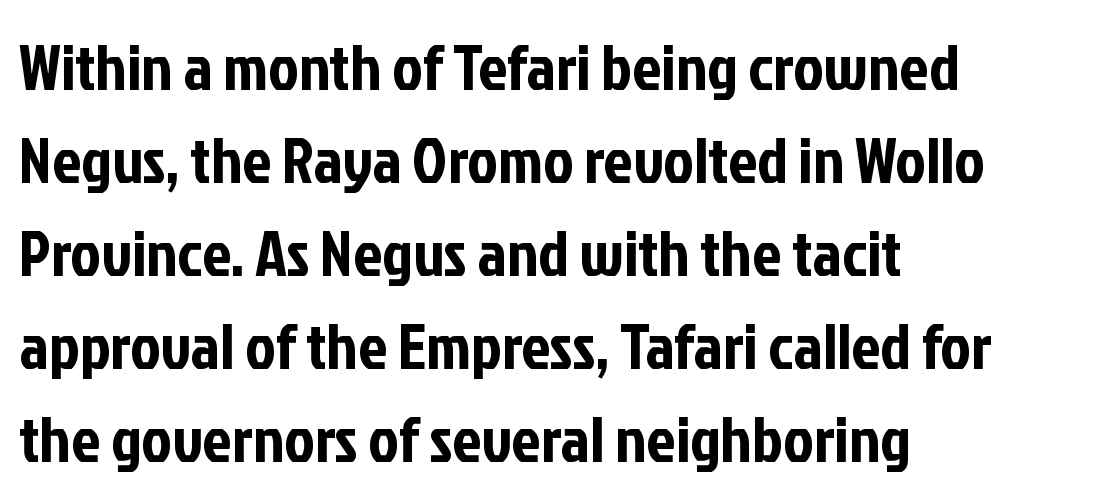
Check where the strokes stop: nothing finishes them off — pure sans. Interline gaps are of average width in this sample. These lines keep a tight, regular rhythm from letter to letter. The typesetter chose a ragged-right arrangement here. Vertical strokes here are truly vertical.
